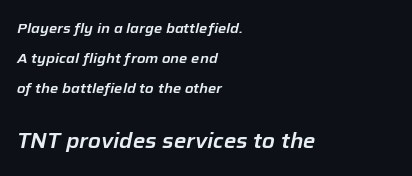
{"italic": "yes", "lean": "right", "slant_degrees": 12, "underline": "no", "align": "left", "line_spacing": "loose", "line_spacing_ratio": 2.15, "letter_spacing": "normal", "letter_spacing_em": 0.0, "larger_block": "second", "size_ratio": 1.5, "glyph_px": 21}
